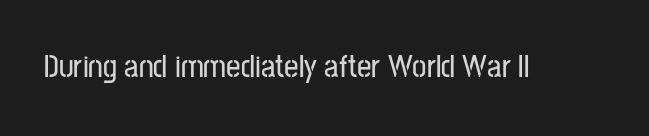
The words here are not underlined. Posture: upright roman. The horizontal fit of the characters is conventional and even. What kind of face is this? One without serifs — a sans.
